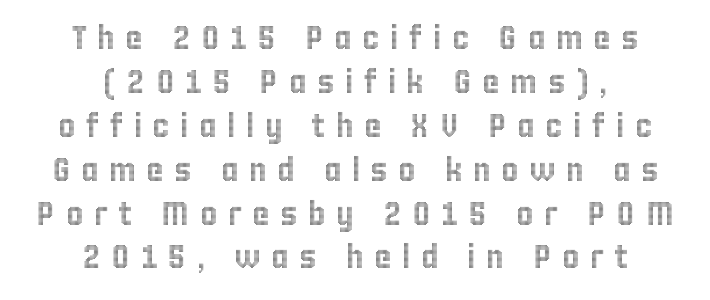
The image shows 33 px condensed type, upright; set centered, normal line spacing (1.33x), unusually wide letter spacing (+0.32 em), not underlined; a large x-height.
